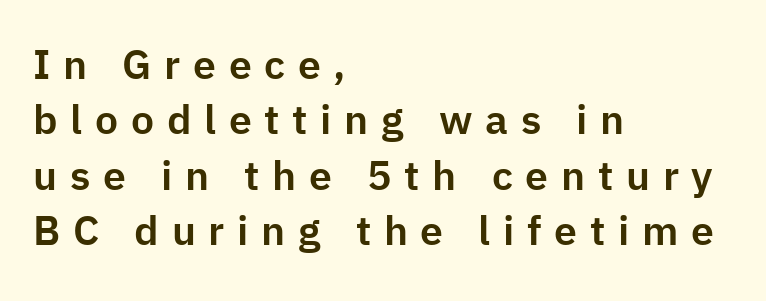
Q: Is the text italic (slanted)? A: No, it is upright.
Q: Is the typeface a serif or a sans-serif typeface? A: Sans-serif.
Q: Is the text underlined? A: No.
Q: How is the paragraph aligned? A: Left-aligned.
Q: Is the spacing between letters normal or unusually wide? A: Unusually wide.
Q: Is the spacing between lines tight, normal or loose? A: Normal.
Q: Width (condensed, normal, or wide)? A: Normal.
Q: Stroke contrast? A: Low.
Q: x-height? A: Medium.
Q: Monospaced? A: No.
